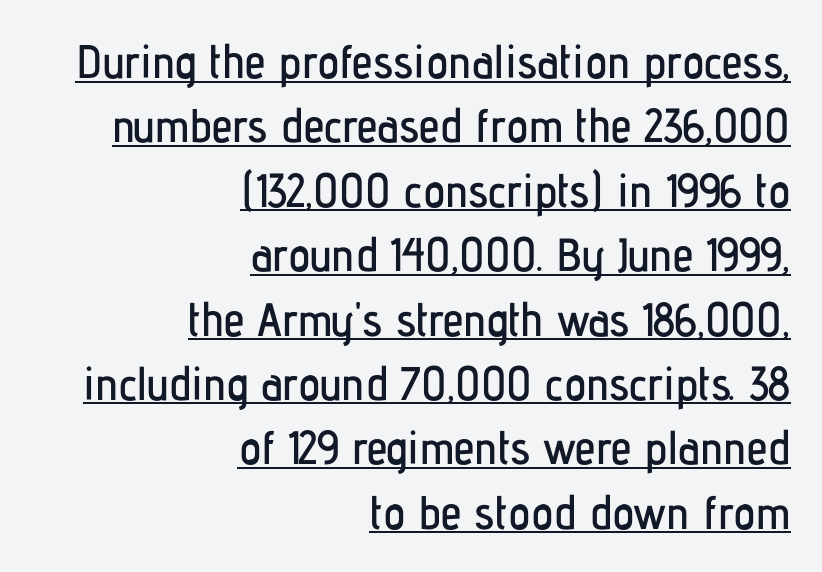
Q: Is the text italic (slanted)? A: No, it is upright.
Q: Is the typeface a serif or a sans-serif typeface? A: Sans-serif.
Q: Is the text underlined? A: Yes.
Q: How is the paragraph aligned? A: Right-aligned.
Q: Is the spacing between letters normal or unusually wide? A: Normal.
Q: Is the spacing between lines tight, normal or loose? A: Normal.
Q: Width (condensed, normal, or wide)? A: Condensed.
Q: Stroke contrast? A: Low.
Q: x-height? A: Medium.
Q: Monospaced? A: No.
